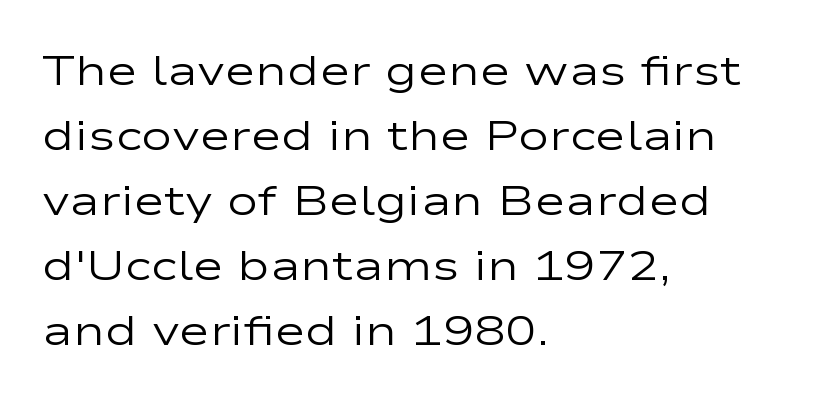
{"serif": "no", "italic": "no", "bold": "no", "weight": "regular", "width": "wide", "stroke_contrast": "low", "x_height": "medium", "monospaced": "no", "underline": "no", "align": "left", "line_spacing": "normal", "line_spacing_ratio": 1.55, "letter_spacing": "normal", "letter_spacing_em": 0.0, "glyph_px": 42}
